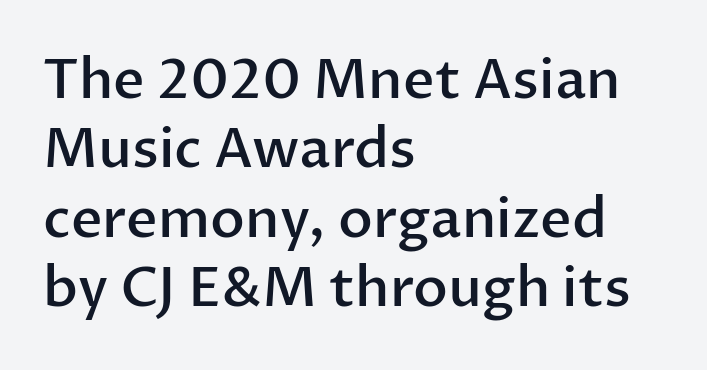
{"serif": "no", "italic": "no", "bold": "semi", "weight": "semibold", "width": "normal", "stroke_contrast": "low", "x_height": "medium", "monospaced": "no", "underline": "no", "align": "left", "line_spacing": "normal", "line_spacing_ratio": 1.26, "letter_spacing": "normal", "letter_spacing_em": 0.0, "glyph_px": 55}
